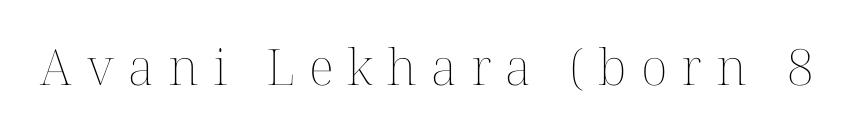
Q: Is the text bold? A: No.
Q: Is the text italic (slanted)? A: No, it is upright.
Q: Is the text underlined? A: No.
Q: Is the spacing between letters normal or unusually wide? A: Unusually wide.
Q: Width (condensed, normal, or wide)? A: Normal.
Q: Stroke contrast? A: Medium.
Q: x-height? A: Medium.
Q: Monospaced? A: No.
